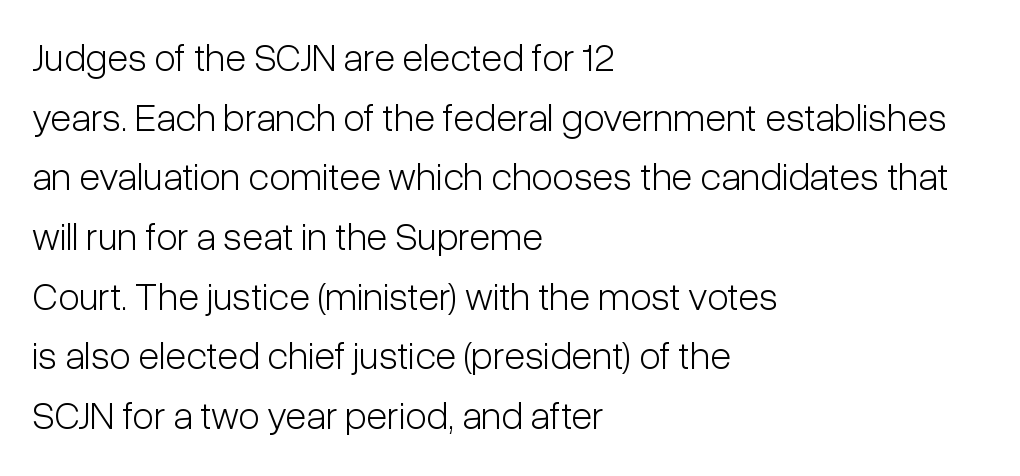
The image shows 39 px light, condensed sans-serif type, upright; set left-aligned, normal line spacing (1.53x), normal letter spacing, not underlined; low stroke contrast and a medium x-height.
